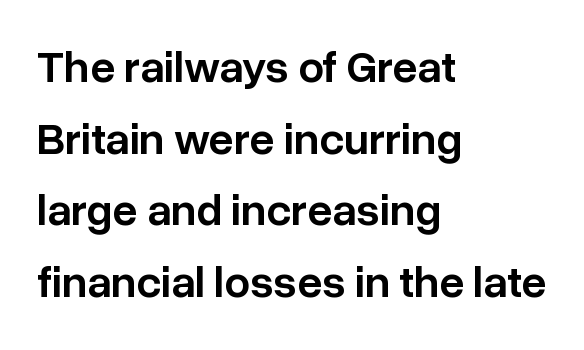
{"serif": "no", "italic": "no", "bold": "semi", "weight": "semibold", "width": "normal", "stroke_contrast": "low", "x_height": "medium", "monospaced": "no", "underline": "no", "align": "left", "line_spacing": "normal", "line_spacing_ratio": 1.59, "letter_spacing": "normal", "letter_spacing_em": 0.0, "glyph_px": 45}
